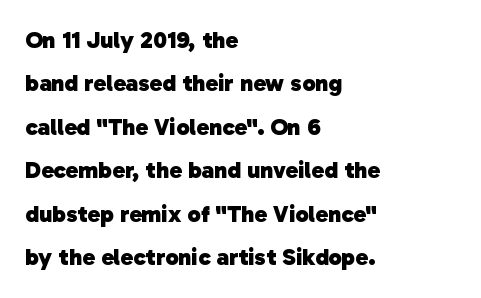
Q: Is the text bold? A: Yes.
Q: Is the text underlined? A: No.
Q: How is the paragraph aligned? A: Left-aligned.
Q: Is the spacing between letters normal or unusually wide? A: Normal.
